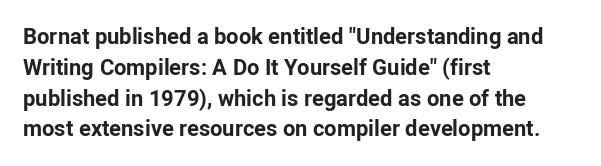
No italicization has been applied; the sample stays upright. The line-height multiplier appears to be the usual default. The face used here has the dense, thick strokes of a bold. Clear beneath every line of the passage. Each word holds together tightly as a unit, with standard inter-letter gaps. The typesetter chose a ragged-right arrangement here.
